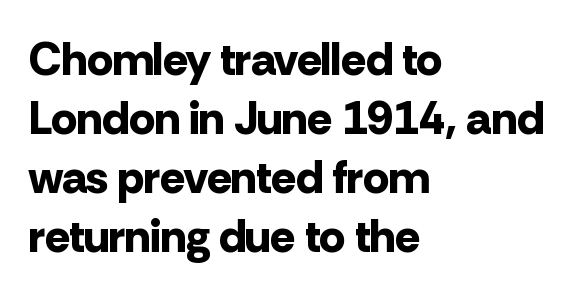
The image shows 46 px bold sans-serif type, upright; set left-aligned, normal line spacing (1.28x), normal letter spacing, not underlined; low stroke contrast and a medium x-height.
